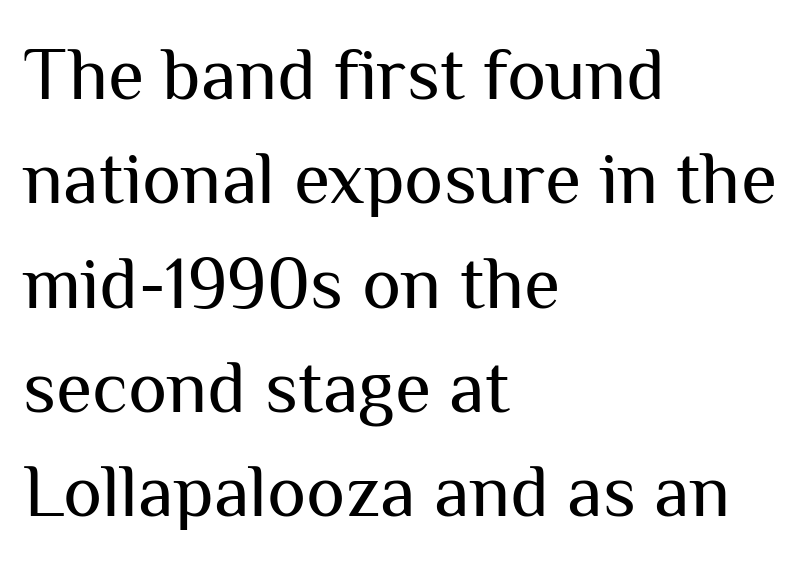
Serifs: no, the terminals of the letterforms are clean. Underline: absent. This sample has the flowing, uneven cadence of proportional lettering. These lines keep a tight, regular rhythm from letter to letter. A light-to-regular cut is what we see here. The lettering holds an erect, upright posture throughout.
